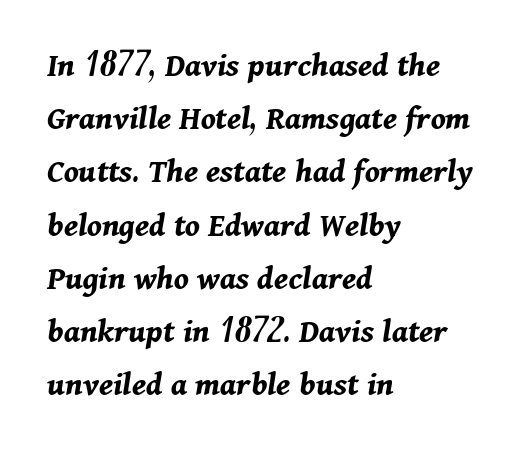
{"italic": "yes", "lean": "right", "slant_degrees": 11, "bold": "yes", "weight": "bold", "width": "normal", "stroke_contrast": "medium", "x_height": "medium", "monospaced": "no", "underline": "no", "align": "left", "line_spacing": "normal", "line_spacing_ratio": 1.52, "letter_spacing": "normal", "letter_spacing_em": 0.0, "glyph_px": 35}
